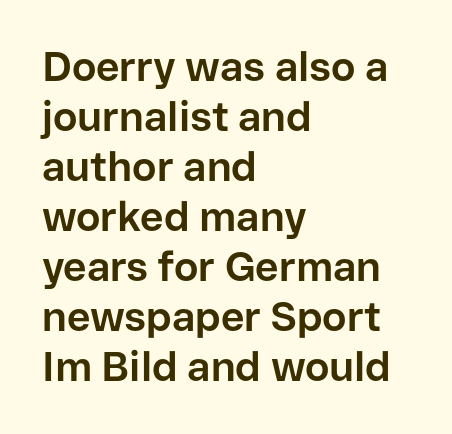
{"serif": "no", "italic": "no", "bold": "yes", "weight": "bold", "width": "normal", "stroke_contrast": "low", "x_height": "medium", "monospaced": "no", "underline": "no", "align": "left", "line_spacing_ratio": 1.22, "letter_spacing": "normal", "letter_spacing_em": 0.0, "glyph_px": 41}
